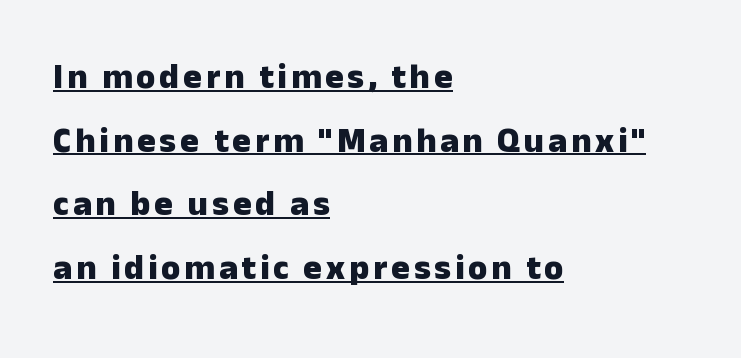
Is this a sans? Yes — the strokes have no serifs. Caption: multi-line text, flush left, ragged right. Check the space under the baseline: a stroke is drawn there. Every stem runs plumb, perpendicular to the baseline.
